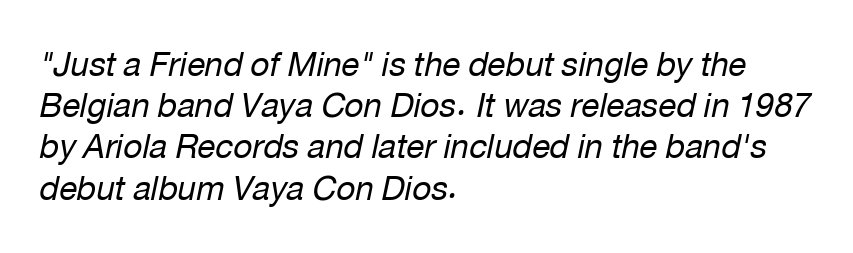
The image shows 33 px regular-weight type, italic (leaning right); set left-aligned, normal line spacing (1.25x), normal letter spacing, not underlined; low stroke contrast and a medium x-height.
